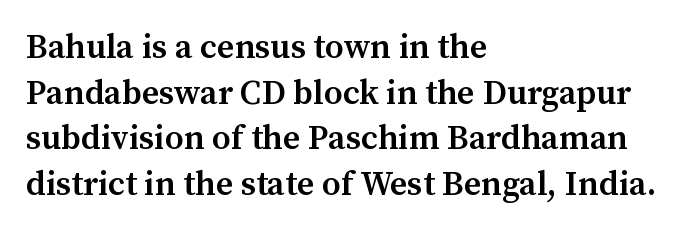
The image shows 34 px semibold serif type, upright; set left-aligned, normal line spacing (1.34x), normal letter spacing, not underlined; medium stroke contrast and a medium x-height.
